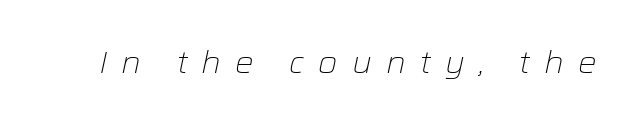
You could only call the tracking loose — the letters float apart. There's an unmistakable incline to the writing here. Check under the words: just untouched page. Note the varied advance widths — an 'i' is clearly narrower than an 'm'.
